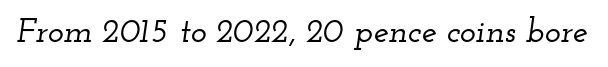
Q: Is the text italic (slanted)? A: Yes, it leans right by about 12 degrees.
Q: Is the typeface a serif or a sans-serif typeface? A: Serif.
Q: Is the text underlined? A: No.
Q: Is the spacing between letters normal or unusually wide? A: Normal.
Q: Width (condensed, normal, or wide)? A: Wide.
Q: Stroke contrast? A: Low.
Q: x-height? A: Small.
Q: Monospaced? A: No.
